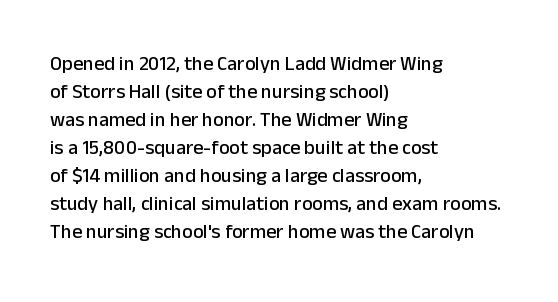
Ordinary non-slanted type is in use. Type without underlining. A typesetter would call this zero additional tracking. Horizontally, the lines are justified to the leading edge only. Honestly, the row spacing looks completely unremarkable.
